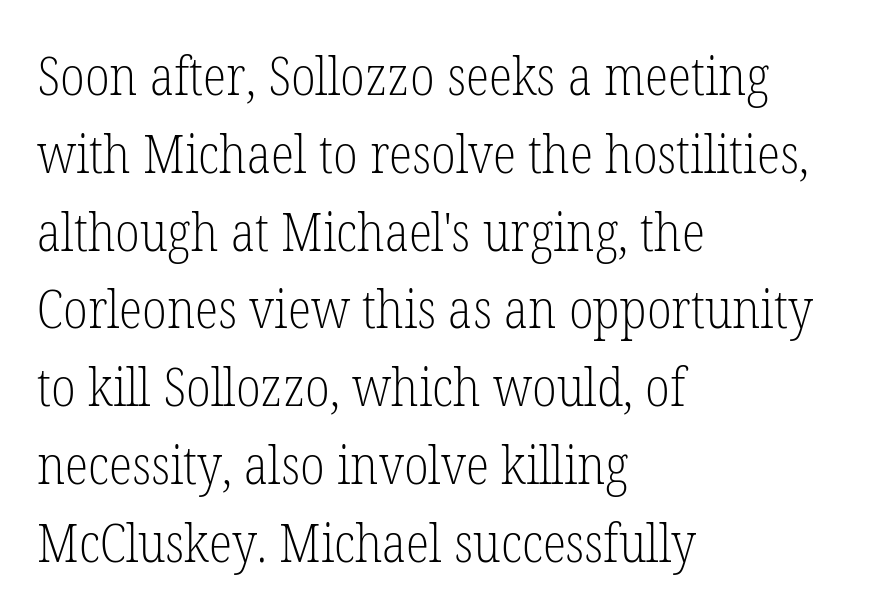
Q: Is the text bold? A: No.
Q: Is the text italic (slanted)? A: No, it is upright.
Q: Is the typeface a serif or a sans-serif typeface? A: Serif.
Q: Is the text underlined? A: No.
Q: How is the paragraph aligned? A: Left-aligned.
Q: Is the spacing between letters normal or unusually wide? A: Normal.
Q: Is the spacing between lines tight, normal or loose? A: Normal.
Q: Width (condensed, normal, or wide)? A: Condensed.
Q: Stroke contrast? A: Low.
Q: x-height? A: Medium.
Q: Monospaced? A: No.
